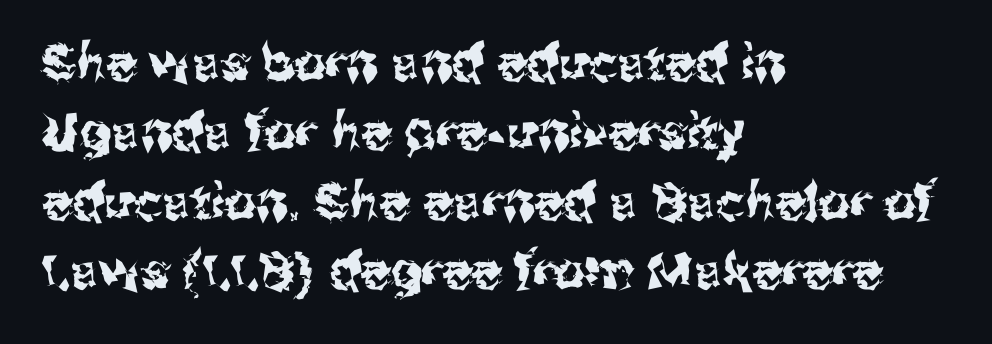
The image shows 50 px sans-serif type, upright; set left-aligned, normal line spacing (1.39x), normal letter spacing, not underlined; medium stroke contrast and a medium x-height.
